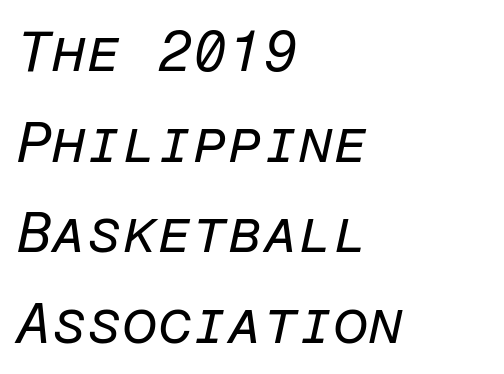
{"italic": "yes", "lean": "right", "slant_degrees": 12, "bold": "no", "weight": "regular", "width": "normal", "stroke_contrast": "low", "x_height": "medium", "monospaced": "yes", "underline": "no", "align": "left", "line_spacing": "normal", "line_spacing_ratio": 1.59, "letter_spacing": "normal", "letter_spacing_em": 0.0, "glyph_px": 57}
